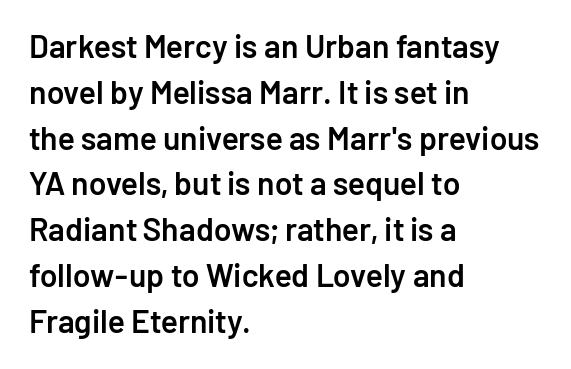
The image shows 32 px semibold sans-serif type, upright; set left-aligned, normal line spacing (1.43x), normal letter spacing, not underlined; low stroke contrast and a medium x-height.
